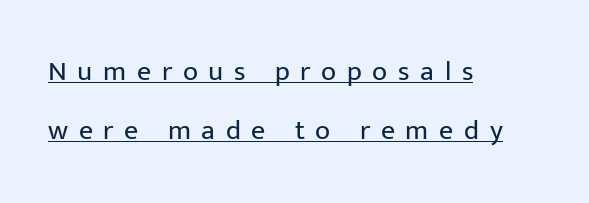
The rendered words wear a rule along their underside. Compared with typical paragraphs, the rows here are farther apart. Upright lettering throughout. The passage shown is typed in a proportional face where columns would drift. Regarding serifs, this sample does without them.
